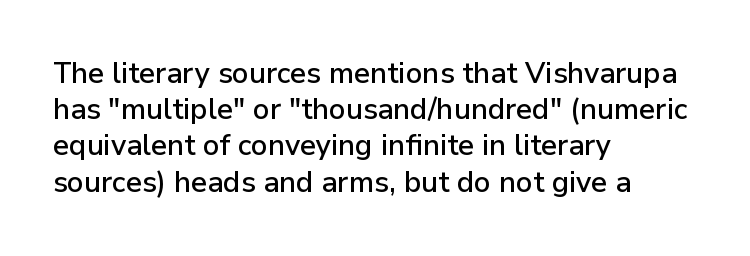
Nope, no serifs anywhere on these letters. Is this a fixed-width face? No — the glyphs have proportional, varying widths. A normal amount of white space separates one row of letters from the next. Beneath every word, the page is bare. Nope, not italic — everything's standing straight.
